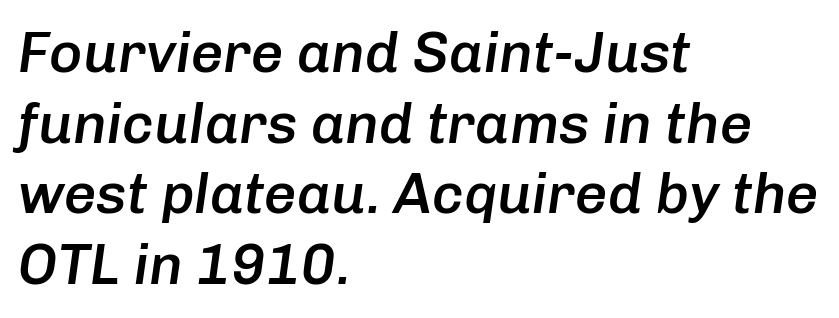
{"italic": "yes", "lean": "right", "slant_degrees": 8, "bold": "semi", "weight": "semibold", "width": "normal", "stroke_contrast": "low", "x_height": "medium", "monospaced": "no", "underline": "no", "align": "left", "line_spacing_ratio": 1.24, "letter_spacing": "normal", "letter_spacing_em": 0.0, "glyph_px": 57}
